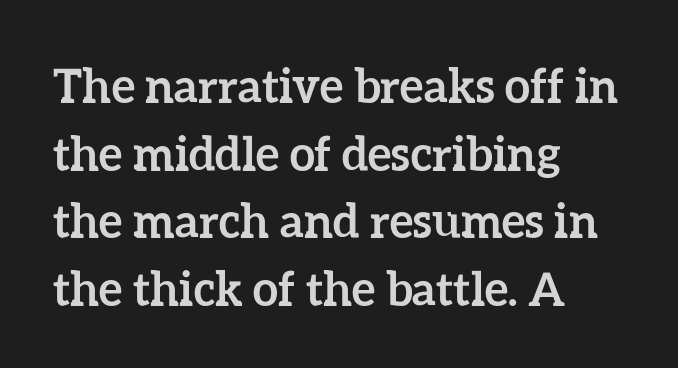
No extra tracking has been applied to these lines. This rendering features lettering with no underline. The typesetting leans heavy: a genuine bold. If you drew a line through each stem, it would be perfectly vertical. Character widths vary here, with narrow letters taking less room than wide ones. Vertically, the passage feels balanced, rows spaced as you'd expect.
